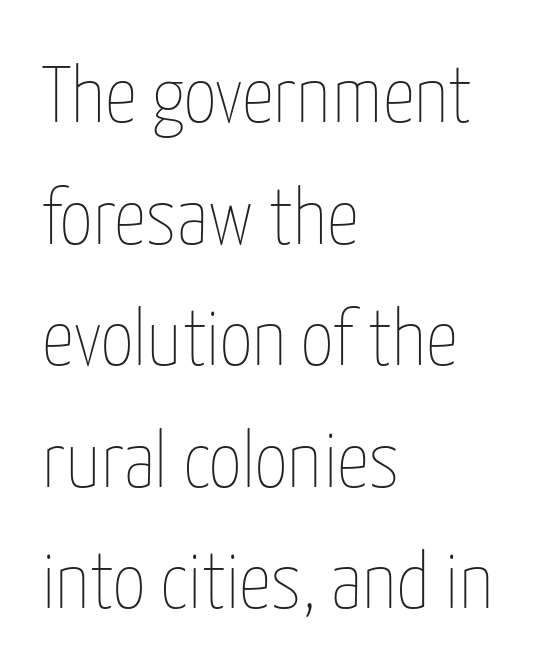
Is this a heavy cut? Hardly; it is regular or lighter. Looks like regular typesetting: each glyph gets only the width it needs. Caption: standard tracking, unaltered. Ordinary non-slanted type is in use. Which margin do the lines hug? The left one — the right edge is uneven.
